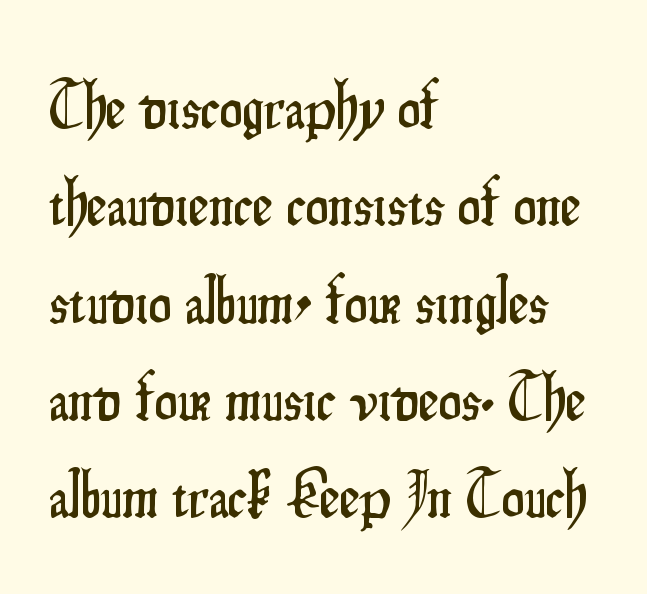
Is this a fixed-width face? No — the glyphs have proportional, varying widths. These lines are set flush left with a ragged right edge. Caption: standard tracking, unaltered. Do the letters lean? They stand straight.
